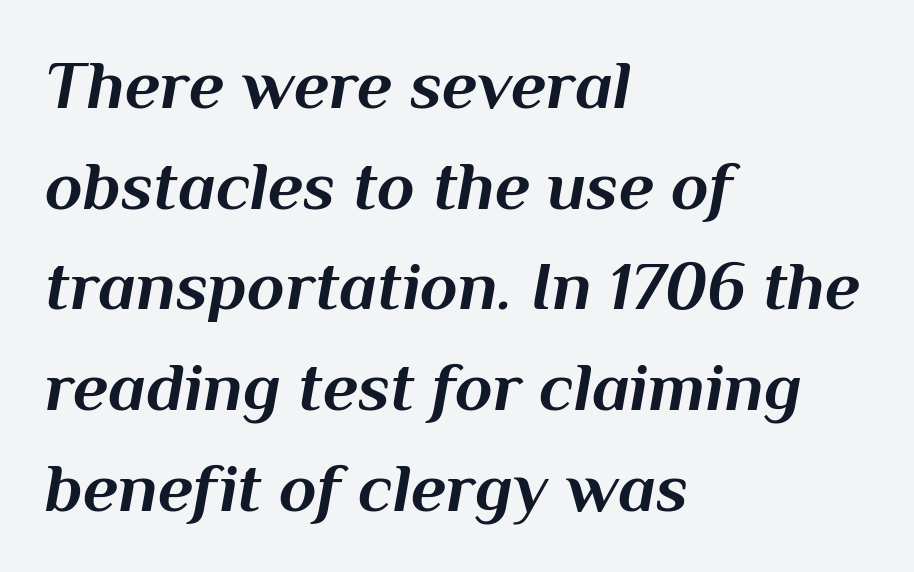
The image shows 69 px bold type, italic (leaning right); set left-aligned, normal line spacing (1.46x), normal letter spacing, not underlined; medium stroke contrast and a medium x-height.
